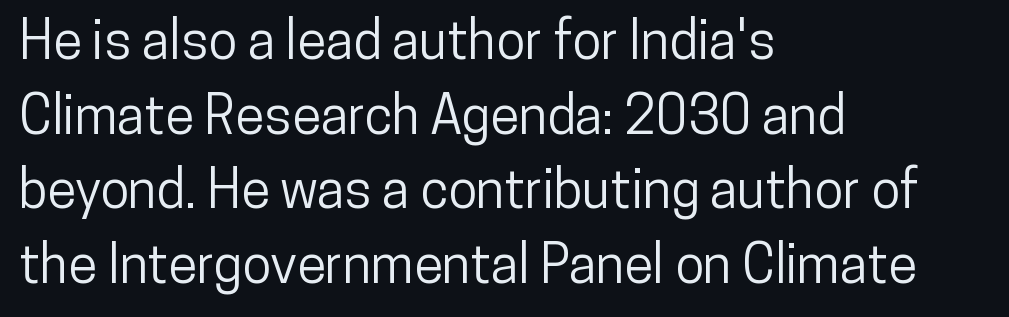
Vertical spacing — default. Nope, no serifs anywhere on these letters. Words float on clear page, feet unadorned. Here the designer chose a conventional face with non-uniform glyph widths. Default kerning and tracking; the words read as compact shapes.
